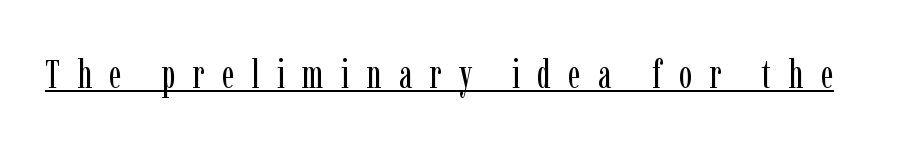
{"serif": "yes", "italic": "no", "bold": "no", "weight": "regular", "width": "condensed", "stroke_contrast": "low", "x_height": "medium", "monospaced": "no", "underline": "yes", "letter_spacing": "wide", "letter_spacing_em": 0.43, "glyph_px": 40}
